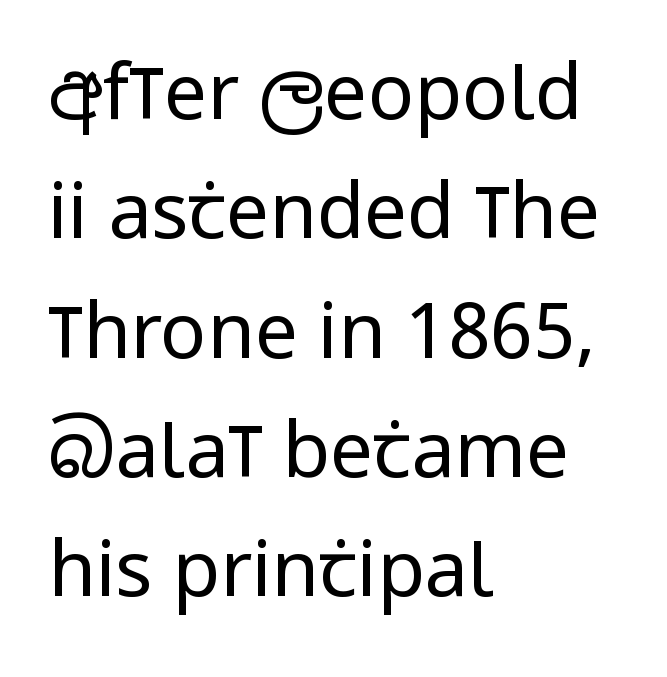
The image shows 77 px regular-weight, condensed sans-serif type, upright; set left-aligned, normal line spacing (1.55x), normal letter spacing, not underlined; low stroke contrast and a large x-height.
